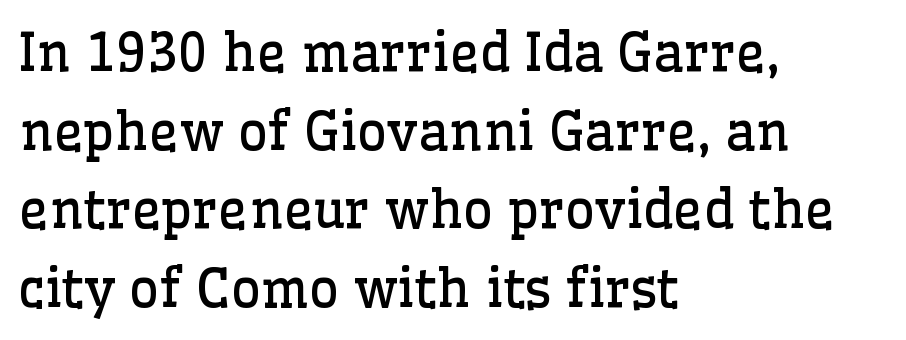
Q: Is the text bold? A: No.
Q: Is the text italic (slanted)? A: No, it is upright.
Q: Is the typeface a serif or a sans-serif typeface? A: Serif.
Q: Is the text underlined? A: No.
Q: How is the paragraph aligned? A: Left-aligned.
Q: Is the spacing between letters normal or unusually wide? A: Normal.
Q: Is the spacing between lines tight, normal or loose? A: Normal.
Q: Width (condensed, normal, or wide)? A: Normal.
Q: Stroke contrast? A: Low.
Q: x-height? A: Medium.
Q: Monospaced? A: No.
